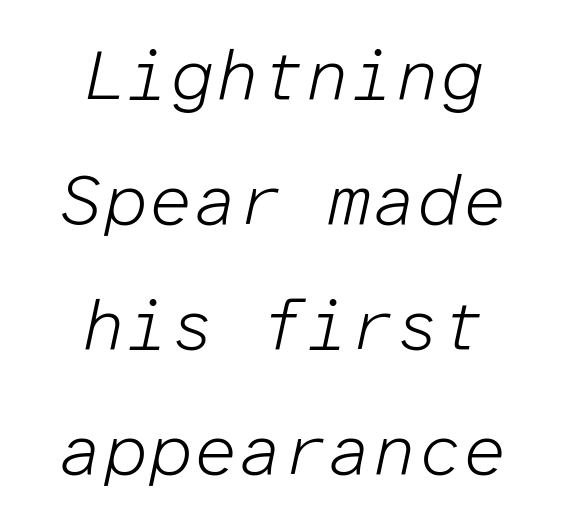
Q: Is the text bold? A: No.
Q: Is the text italic (slanted)? A: Yes, it leans right by about 12 degrees.
Q: Is the text underlined? A: No.
Q: How is the paragraph aligned? A: Centered.
Q: Is the spacing between letters normal or unusually wide? A: Normal.
Q: Width (condensed, normal, or wide)? A: Normal.
Q: Stroke contrast? A: Low.
Q: x-height? A: Medium.
Q: Monospaced? A: Yes.
